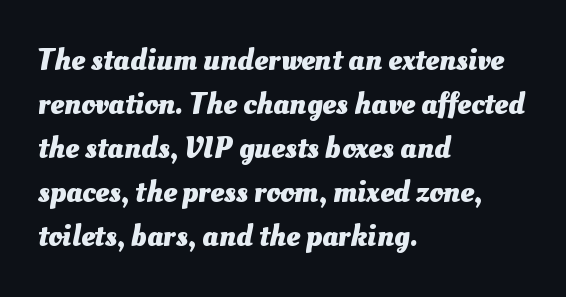
The compositor pushed each line to the left boundary. The characters look thick and weighty, a clear bold. Think of a printed novel: that variable character pitch is what you see here. Clear beneath every line of the passage.
